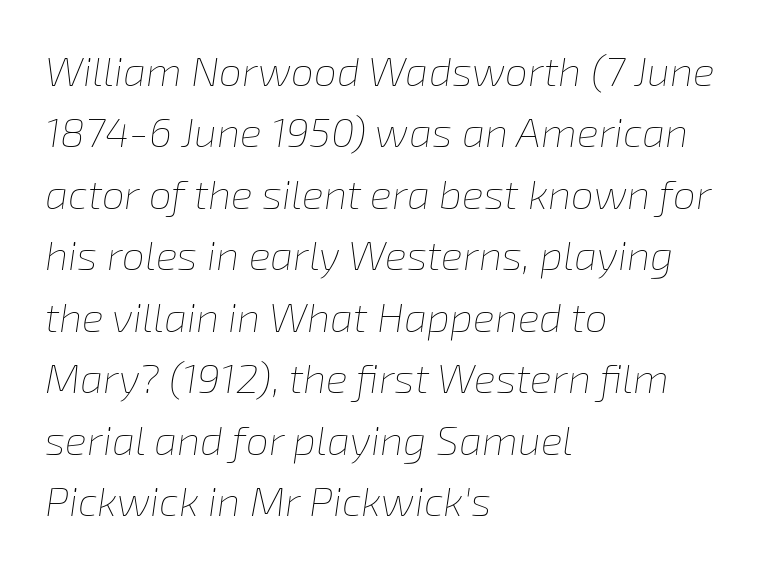
{"italic": "yes", "lean": "right", "slant_degrees": 8, "bold": "no", "weight": "thin", "width": "normal", "stroke_contrast": "low", "x_height": "medium", "monospaced": "no", "underline": "no", "align": "left", "line_spacing": "normal", "line_spacing_ratio": 1.5, "letter_spacing": "normal", "letter_spacing_em": 0.0, "glyph_px": 41}
